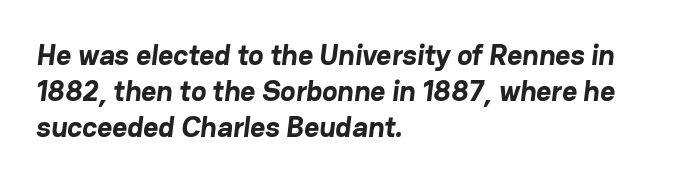
{"serif": "no", "bold": "yes", "weight": "bold", "width": "normal", "stroke_contrast": "low", "x_height": "medium", "monospaced": "no", "underline": "no", "align": "left", "line_spacing_ratio": 1.24, "letter_spacing": "normal", "letter_spacing_em": 0.0, "glyph_px": 29}
